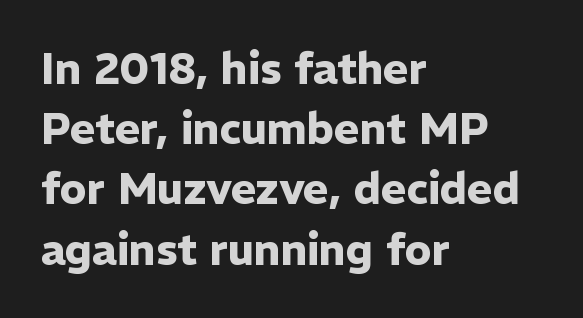
Posture: straight, roman, zero tilt. Each glyph is drawn with heavy, bold strokes. Default kerning and tracking; the words read as compact shapes. Successive baselines arrive at the customary interval. Unmarked baselines from the first word to the last.
